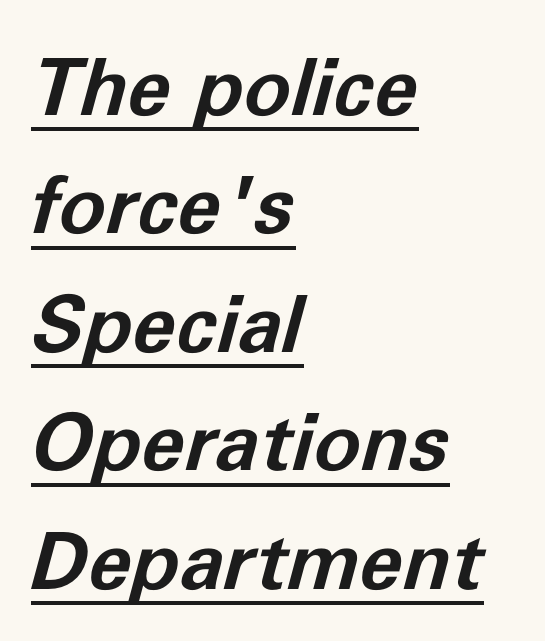
These lines were composed using italics. Left-aligned paragraph, ragged on the right. Is the letter spacing exaggerated? No — it looks like the ordinary default. This sample has the flowing, uneven cadence of proportional lettering. Does the weight exceed regular? Yes, all the way to bold.
